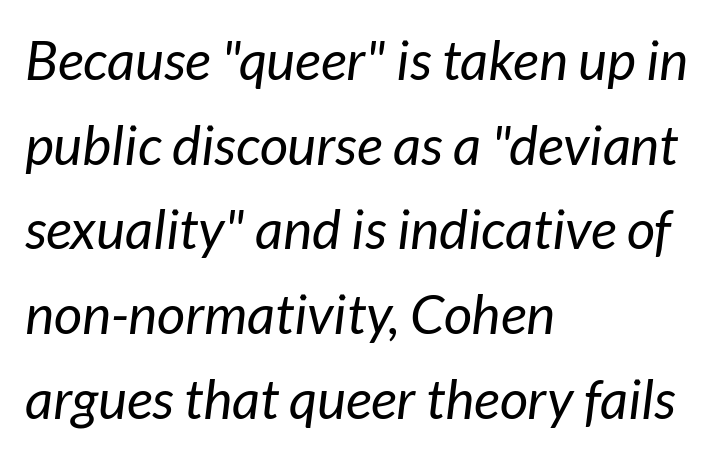
{"italic": "yes", "lean": "right", "slant_degrees": 7, "bold": "no", "weight": "regular", "width": "normal", "stroke_contrast": "low", "x_height": "medium", "monospaced": "no", "underline": "no", "align": "left", "line_spacing": "normal", "line_spacing_ratio": 1.54, "letter_spacing": "normal", "letter_spacing_em": 0.0, "glyph_px": 55}
